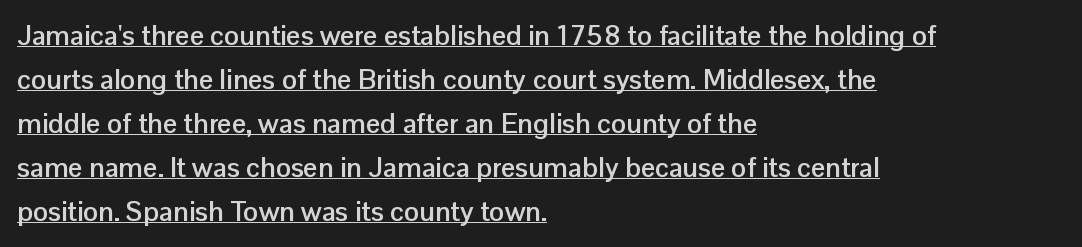
{"serif": "no", "italic": "no", "bold": "yes", "weight": "semibold", "width": "normal", "stroke_contrast": "low", "x_height": "medium", "monospaced": "no", "underline": "yes", "align": "left", "line_spacing": "normal", "line_spacing_ratio": 1.57, "letter_spacing": "normal", "letter_spacing_em": 0.0, "glyph_px": 28}
